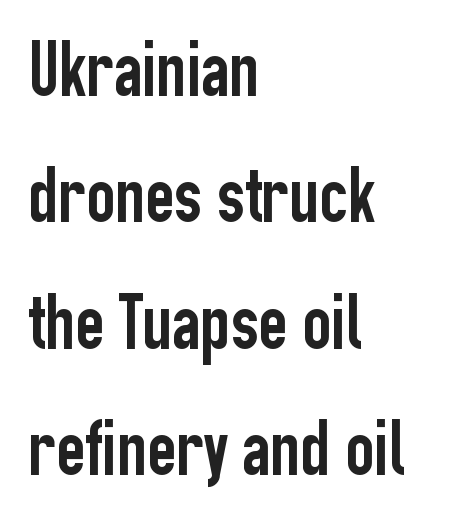
{"serif": "no", "italic": "no", "width": "condensed", "stroke_contrast": "low", "x_height": "medium", "monospaced": "no", "underline": "no", "align": "left", "line_spacing": "normal", "line_spacing_ratio": 1.6, "letter_spacing": "normal", "letter_spacing_em": 0.0, "glyph_px": 79}
